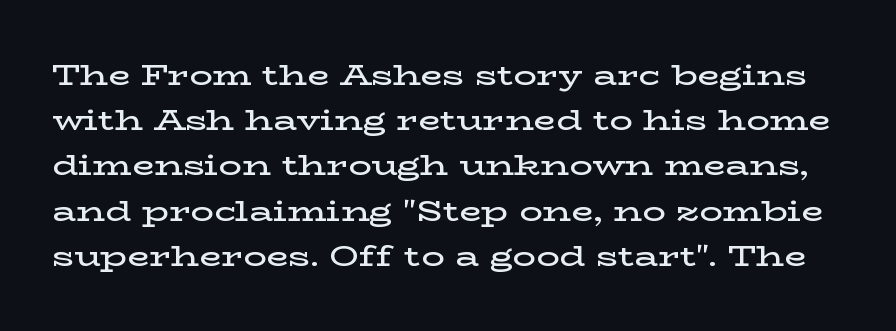
Q: Is the text bold? A: Semi-bold.
Q: Is the text italic (slanted)? A: No, it is upright.
Q: Is the typeface a serif or a sans-serif typeface? A: Serif.
Q: Is the text underlined? A: No.
Q: Is the spacing between letters normal or unusually wide? A: Normal.
Q: Is the spacing between lines tight, normal or loose? A: Normal.
Q: Width (condensed, normal, or wide)? A: Wide.
Q: Stroke contrast? A: Low.
Q: x-height? A: Medium.
Q: Monospaced? A: No.
